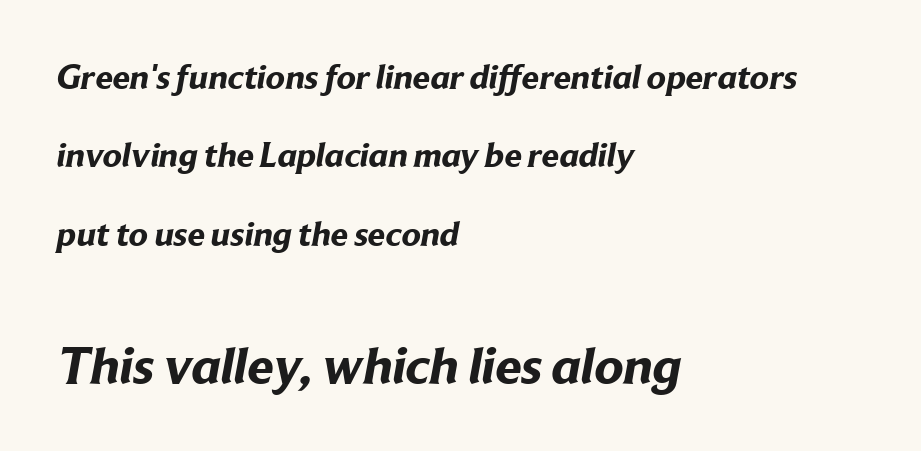
Characters follow at the spacing the type designer built in. What's the leading like? Stretched, with rows far apart. Heavy-handed strokes throughout: this text is bold. Beneath every word, the page is bare. Proportional: the letters do not fall into vertical columns. Compare the two chunks: the lower has the greater cap height.
